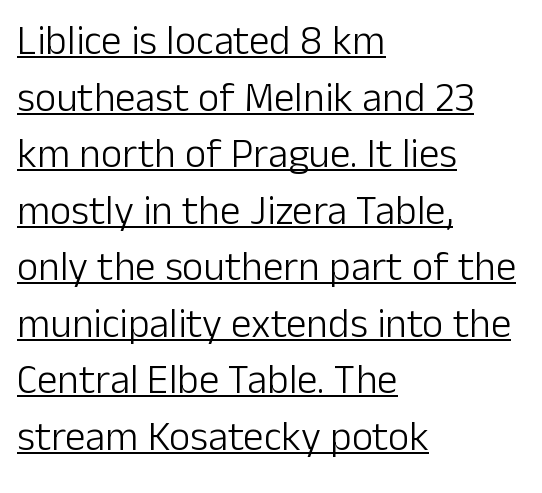
The image shows 41 px light sans-serif type, upright; set left-aligned, normal line spacing (1.38x), normal letter spacing, underlined; low stroke contrast and a medium x-height.
